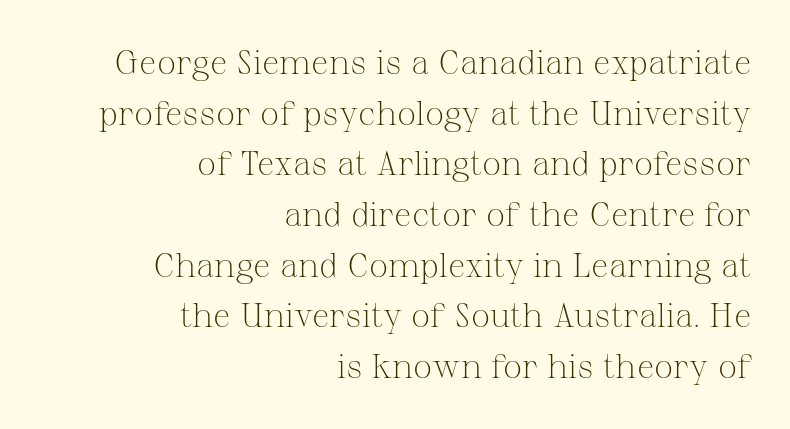
Q: Is the text bold? A: No.
Q: Is the text italic (slanted)? A: No, it is upright.
Q: Is the typeface a serif or a sans-serif typeface? A: Serif.
Q: Is the text underlined? A: No.
Q: How is the paragraph aligned? A: Right-aligned.
Q: Is the spacing between letters normal or unusually wide? A: Normal.
Q: Is the spacing between lines tight, normal or loose? A: Normal.
Q: Width (condensed, normal, or wide)? A: Normal.
Q: Stroke contrast? A: Medium.
Q: x-height? A: Medium.
Q: Monospaced? A: No.
